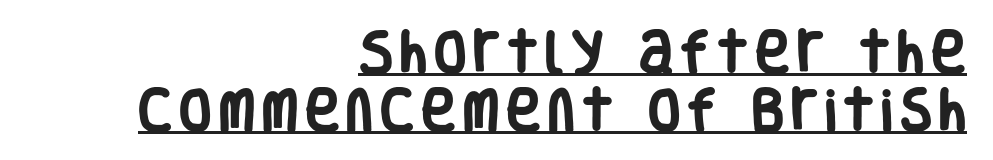
Q: Is the text bold? A: Yes.
Q: Is the text italic (slanted)? A: No, it is upright.
Q: Is the typeface a serif or a sans-serif typeface? A: Sans-serif.
Q: Is the text underlined? A: Yes.
Q: How is the paragraph aligned? A: Right-aligned.
Q: Width (condensed, normal, or wide)? A: Condensed.
Q: Stroke contrast? A: Low.
Q: x-height? A: Large.
Q: Monospaced? A: No.
